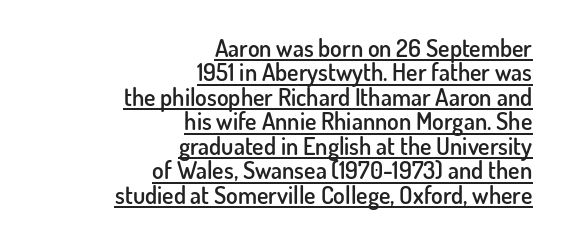
Q: Is the text bold? A: Semi-bold.
Q: Is the text italic (slanted)? A: No, it is upright.
Q: Is the text underlined? A: Yes.
Q: How is the paragraph aligned? A: Right-aligned.
Q: Is the spacing between letters normal or unusually wide? A: Normal.
Q: Is the spacing between lines tight, normal or loose? A: Tight.
